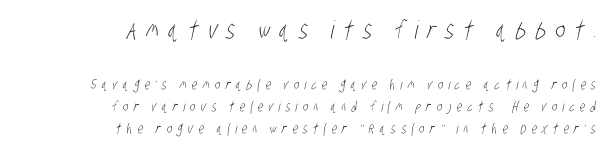
If you squint, the top block still reads clearly — it's the larger of the two. One glance says typical: line gaps are just what's usual. Visually the block forms a straight wall on the right and a jagged coastline on the left. The horizontal fit of the characters is loose and conspicuously gappy.
